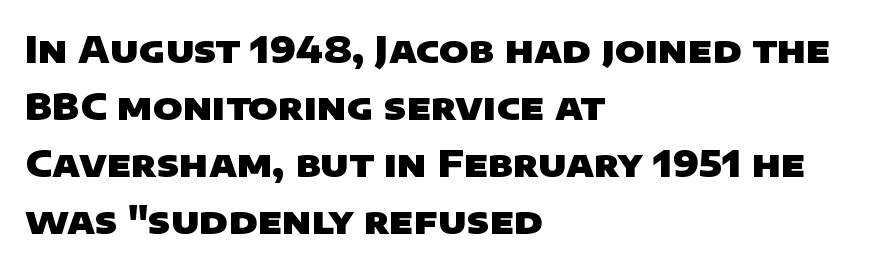
The image shows 36 px heavy, wide sans-serif type; set left-aligned, normal line spacing (1.58x), normal letter spacing, not underlined; low stroke contrast and a large x-height.
